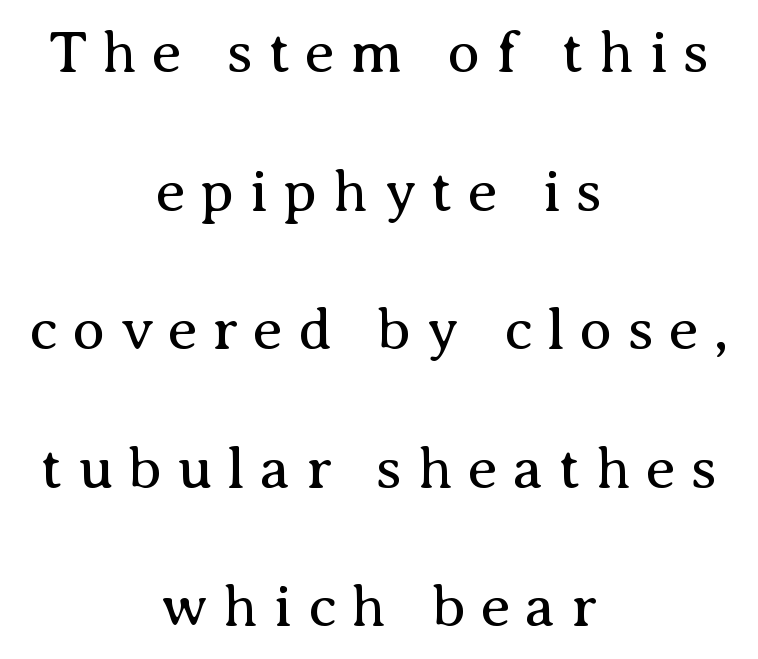
Interline gaps are noticeably wide in this sample. Note the varied advance widths — an 'i' is clearly narrower than an 'm'. Note: serifs present on the glyphs. Layout note: lines centered. Is there any slant? The stems are plumb. The tracking jumps out immediately: characters are airy and widely separated.
